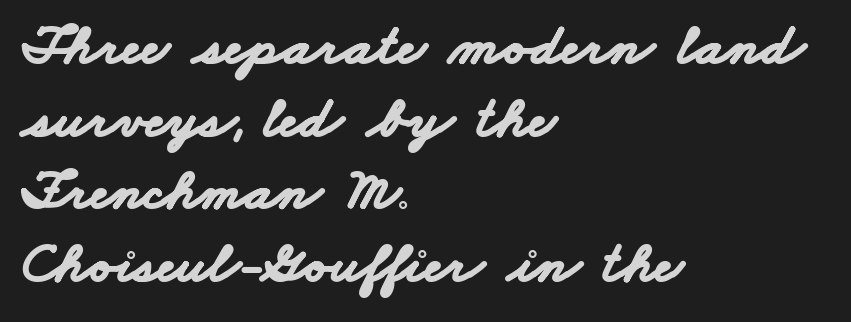
{"serif": "no", "bold": "yes", "weight": "bold", "width": "wide", "stroke_contrast": "low", "x_height": "small", "monospaced": "no", "underline": "no", "align": "left", "line_spacing_ratio": 1.23, "letter_spacing": "normal", "letter_spacing_em": 0.0, "glyph_px": 59}
